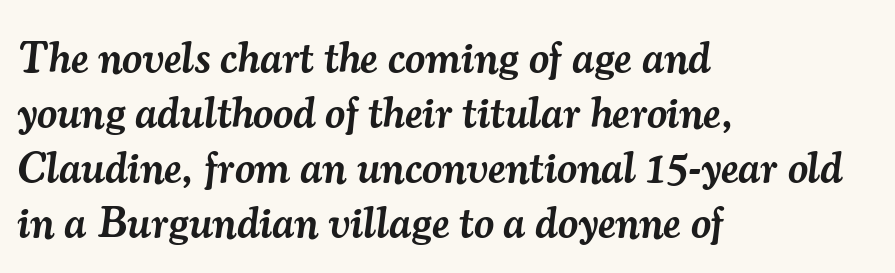
Proportional: the letters do not fall into vertical columns. The designer left line spacing at the default. The ragged edge is on the right, which tells us the setting is flush left. Italic? Definitely — the glyphs are oblique.
